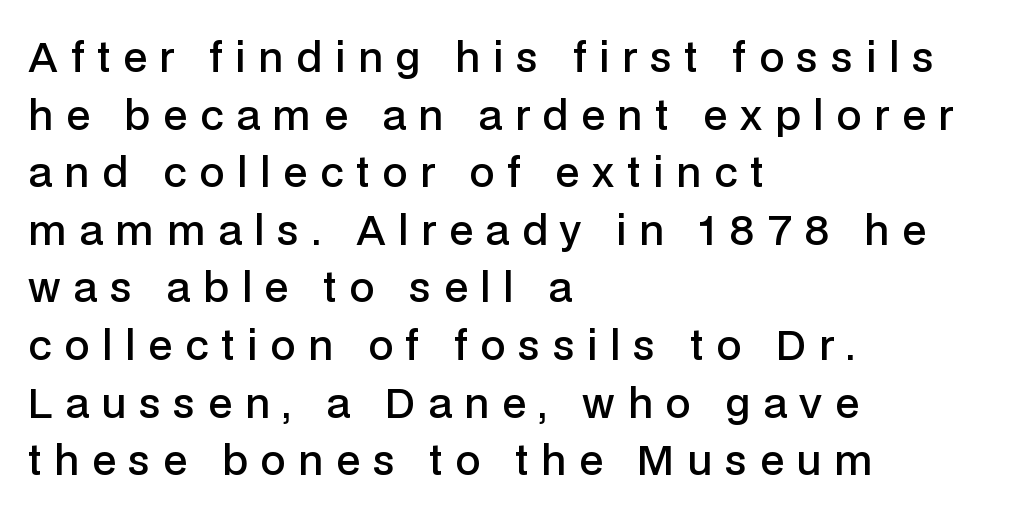
Nobody drew a line under any word here. Spacing verdict: proportional, widths tailored to each character. Ordinary non-slanted type is in use. Look at the bottom of the vertical strokes: they stop flat, with no serifs.
